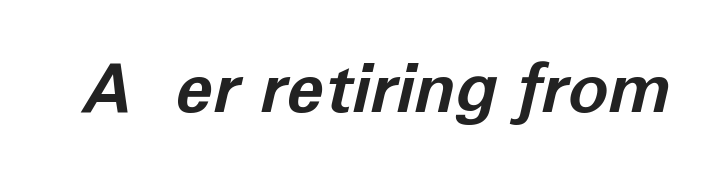
Q: Is the text bold? A: Yes.
Q: Is the text italic (slanted)? A: Yes, it leans right by about 12 degrees.
Q: Is the text underlined? A: No.
Q: Is the spacing between letters normal or unusually wide? A: Normal.
Q: Width (condensed, normal, or wide)? A: Normal.
Q: Stroke contrast? A: Low.
Q: x-height? A: Medium.
Q: Monospaced? A: No.
